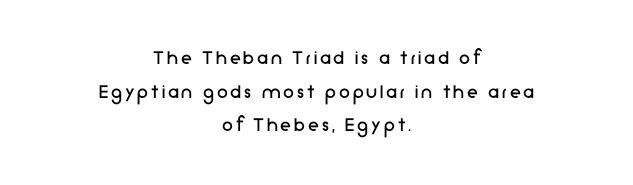
Whoever set this chose a conventional vertical rhythm. Weight: regular or lighter. The passage shown is not underscored anywhere. Notice how the stems are strictly vertical — no italics here. Leftover space on each line is divided equally before and after the words.
